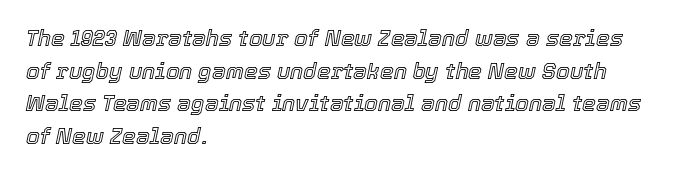
The image shows 22 px text type, italic (leaning right); set left-aligned, normal line spacing (1.48x), normal letter spacing, not underlined.
